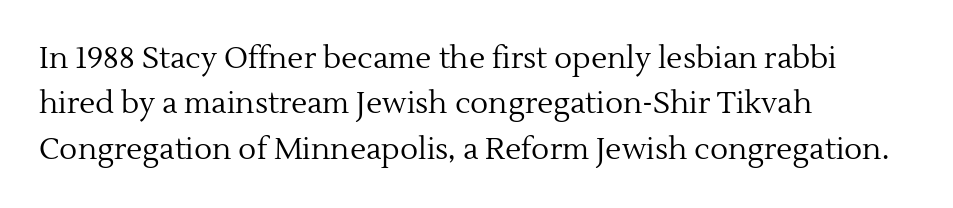
{"serif": "yes", "italic": "no", "bold": "no", "weight": "regular", "width": "normal", "x_height": "medium", "monospaced": "no", "underline": "no", "align": "left", "line_spacing": "normal", "line_spacing_ratio": 1.51, "letter_spacing": "normal", "letter_spacing_em": 0.0, "glyph_px": 30}
